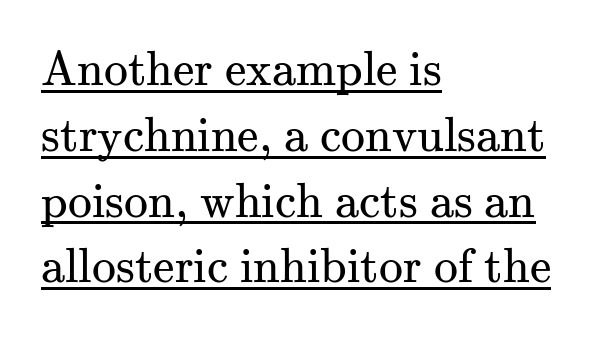
The image shows 48 px regular-weight serif type, upright; set left-aligned, normal line spacing (1.37x), normal letter spacing, underlined; medium stroke contrast and a small x-height.
